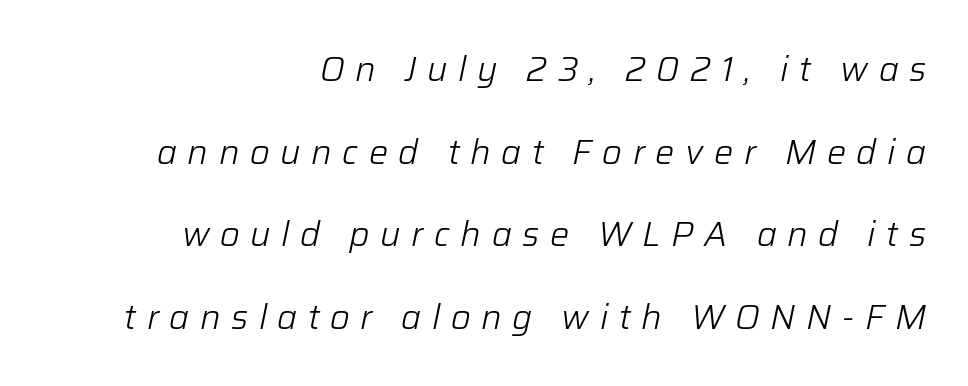
{"italic": "yes", "lean": "right", "slant_degrees": 12, "bold": "no", "weight": "light", "width": "normal", "stroke_contrast": "low", "x_height": "medium", "monospaced": "no", "underline": "no", "align": "right", "line_spacing": "loose", "line_spacing_ratio": 2.43, "letter_spacing": "wide", "letter_spacing_em": 0.31, "glyph_px": 34}
